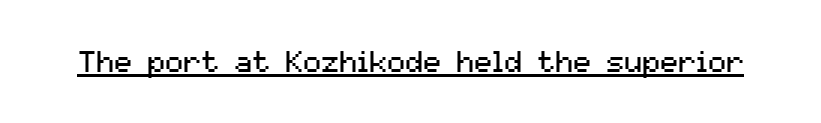
The specimen includes a rule beneath the text block's lines. How are the letters spaced? Ordinarily, with no added tracking. Typographically, this falls in the sans-serif category. This reads as an unemphasized weight, regular at the heaviest.
